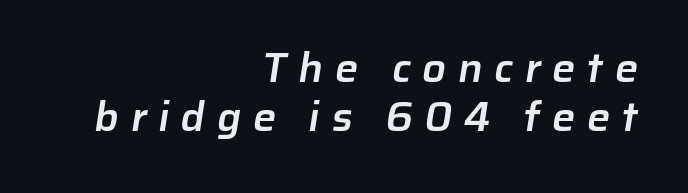
{"serif": "no", "bold": "semi", "weight": "semibold", "width": "normal", "stroke_contrast": "low", "x_height": "medium", "monospaced": "no", "underline": "no", "align": "right", "line_spacing_ratio": 1.17, "letter_spacing": "wide", "letter_spacing_em": 0.27, "glyph_px": 42}
